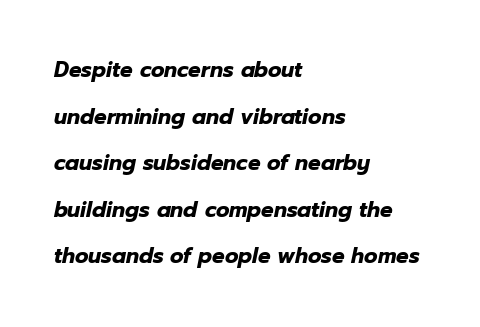
{"italic": "yes", "lean": "right", "slant_degrees": 12, "bold": "yes", "underline": "no", "align": "left", "line_spacing": "loose", "line_spacing_ratio": 2.22, "letter_spacing": "normal", "letter_spacing_em": 0.0, "glyph_px": 21}
